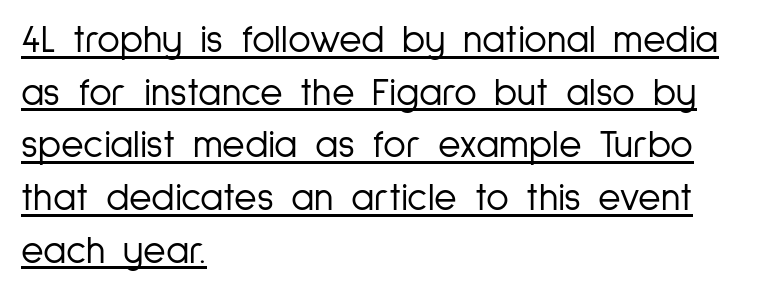
The rendering anchors every line to the left-hand side. It's the straight-up-and-down kind of type. Honestly, the letter spacing is just normal — you wouldn't notice it. Each line of the rendering has a horizontal stroke beneath the glyphs. These lines are rendered in a variable-pitch font.
